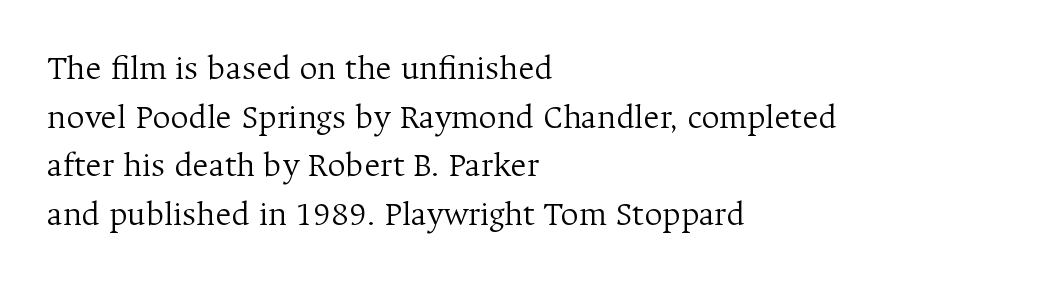
This block has exactly the height ordinary leading produces. Think of a printed novel: that variable character pitch is what you see here. What stands out about the letter spacing? Nothing — it is the standard amount. Check where the strokes stop: tiny serifs finish them off. Stems and bowls with no extra thickness — not bold.
